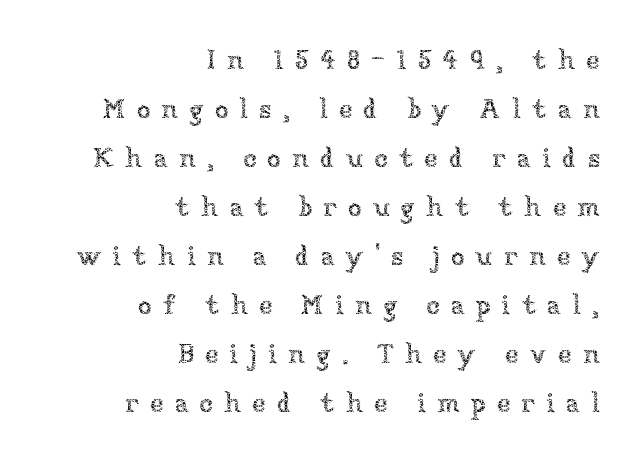
Weight class: somewhere from thin through regular. Each letter keeps its own natural width here, so spacing adapts to shape. The letterforms stand isolated, each surrounded by extra space. Right-aligned paragraph, ragged on the left. Descender tails drop into unmarked territory. Ascenders rise straight up at ninety degrees.
